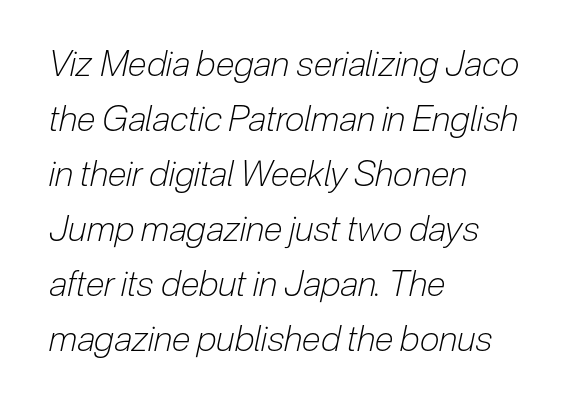
The passage shown is not underscored anywhere. Observe the ordinary spacing: letters are neighbours, not strangers. The space between consecutive lines is moderate. Here the designer chose a conventional face with non-uniform glyph widths.
